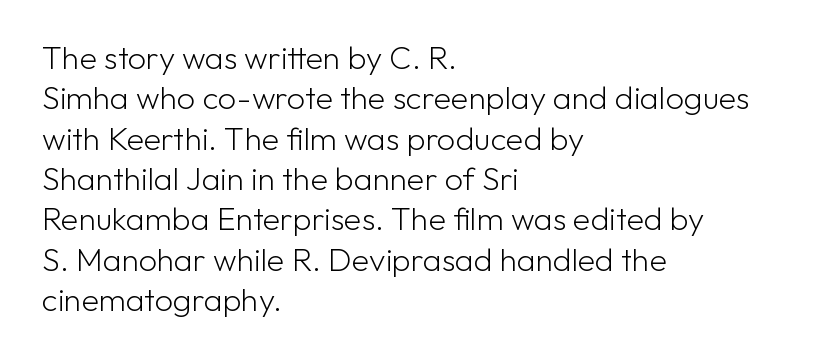
The image shows 32 px light sans-serif type, upright; set left-aligned, normal line spacing (1.26x), normal letter spacing, not underlined; low stroke contrast and a medium x-height.
